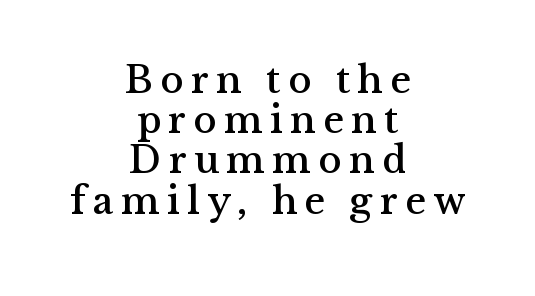
Q: Is the text italic (slanted)? A: No, it is upright.
Q: Is the typeface a serif or a sans-serif typeface? A: Serif.
Q: Is the text underlined? A: No.
Q: How is the paragraph aligned? A: Centered.
Q: Is the spacing between lines tight, normal or loose? A: Tight.
Q: Width (condensed, normal, or wide)? A: Normal.
Q: Stroke contrast? A: Medium.
Q: x-height? A: Medium.
Q: Monospaced? A: No.
